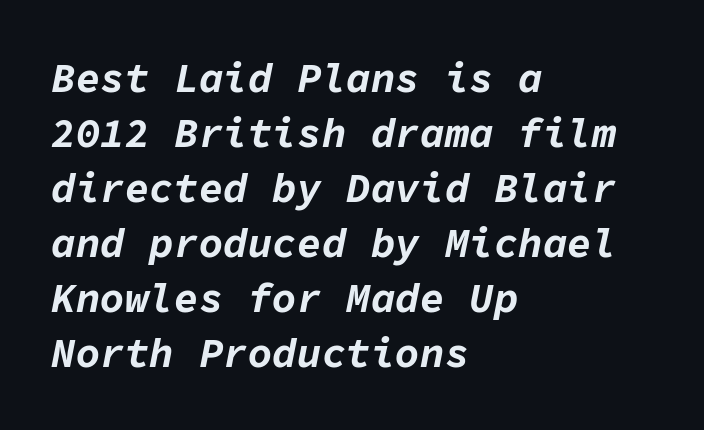
Each letter, wide or thin by design, is forced into the same width here. Does the weight exceed regular? Yes, all the way to bold. The passage shown stacks its lines at a standard gap. The setting favours the left margin, as ordinary paragraphs usually do.
